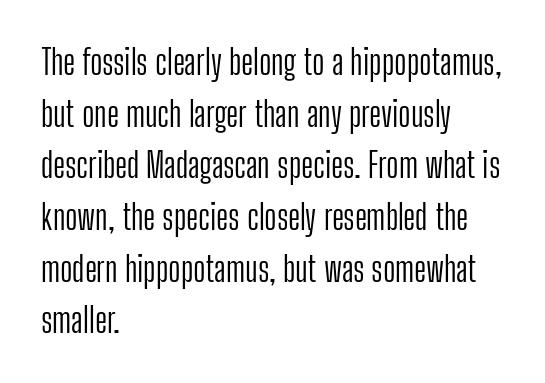
Rendered with straight, roman letterforms. Has an underline been added? It has not. Stroke terminals: plain, sans-serif. In CSS terms this would be text-align: left. Short note: letters normally spaced. Stems and bowls with no extra thickness — not bold.
